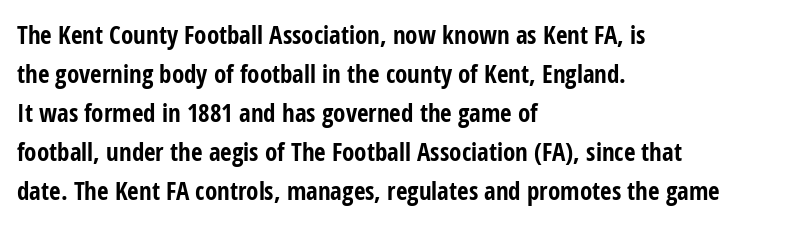
Vertical strokes here are truly vertical. In terms of letterspacing, this is plain default setting. This block has exactly the height ordinary leading produces. Pretty heavy lettering here — definitely bold.
